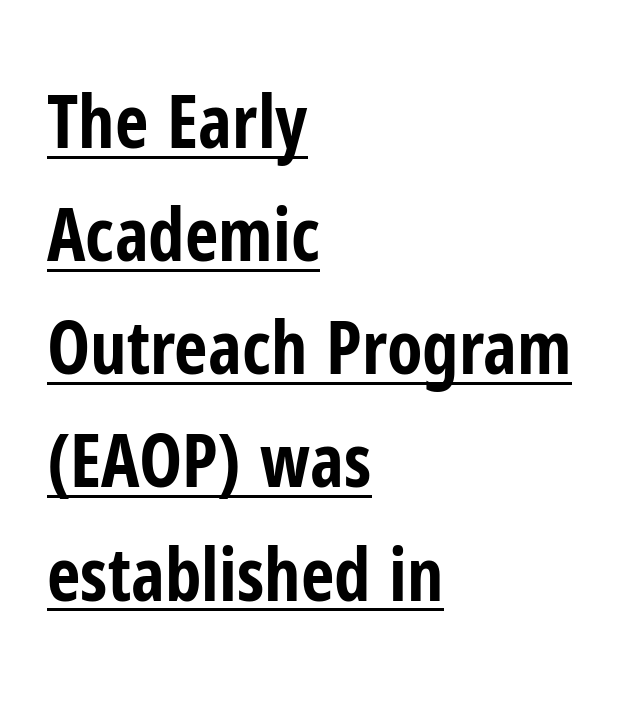
The image shows 73 px bold, condensed sans-serif type, upright; set left-aligned, normal line spacing (1.55x), normal letter spacing, underlined; low stroke contrast and a medium x-height.
